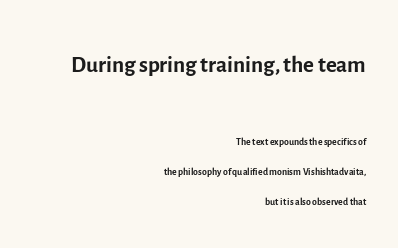
{"serif": "no", "italic": "no", "bold": "no", "weight": "regular", "width": "normal", "x_height": "medium", "monospaced": "no", "underline": "no", "align": "right", "line_spacing": "loose", "line_spacing_ratio": 2.12, "letter_spacing": "normal", "letter_spacing_em": 0.0, "larger_block": "first", "size_ratio": 2.36, "glyph_px": 33}
